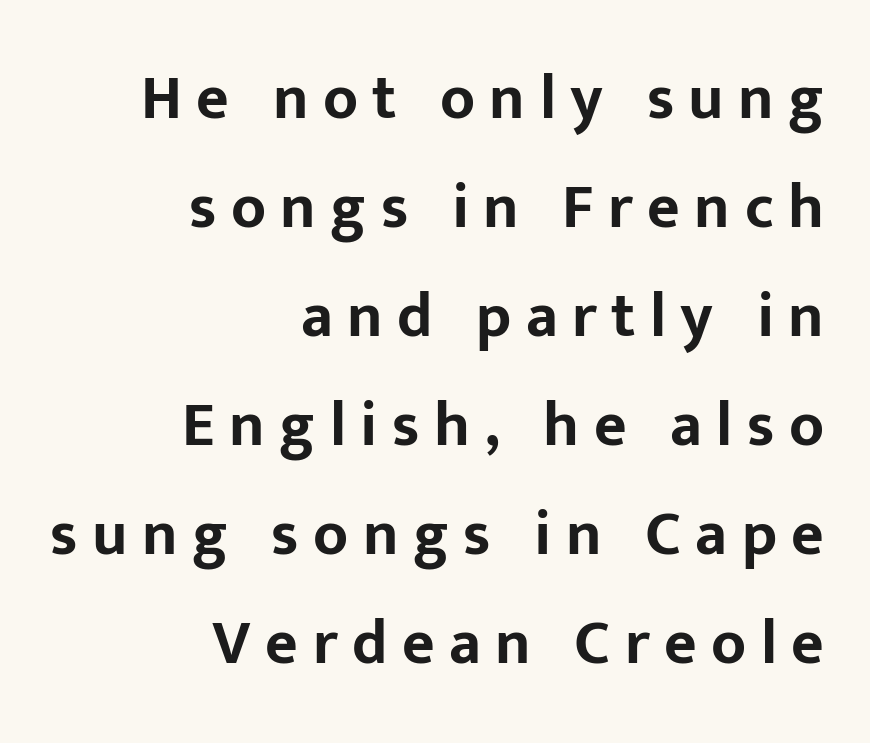
The lines in this sample share a right terminus and differ only in where they begin. Looks like regular typesetting: each glyph gets only the width it needs. To sum up the face: it is a sans, with no serifs. The lettering stays uniformly vertical, giving the passage a roman look. Honestly, there is no underline to notice here at all.
